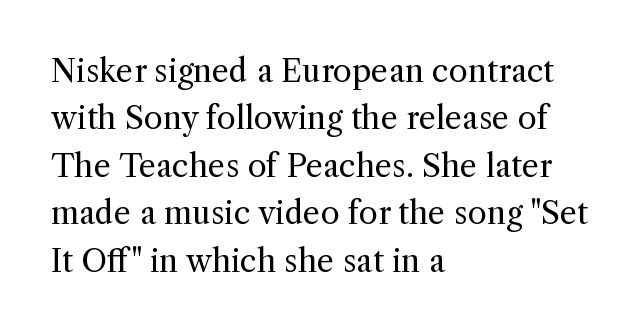
{"serif": "yes", "italic": "no", "bold": "no", "weight": "regular", "width": "normal", "x_height": "medium", "monospaced": "no", "underline": "no", "align": "left", "line_spacing": "normal", "line_spacing_ratio": 1.53, "letter_spacing": "normal", "letter_spacing_em": 0.0, "glyph_px": 31}
